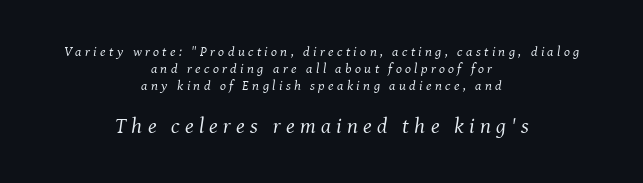
Between one letter and the next there's a generous, obvious gap. Each stroke keeps to a modest, everyday thickness or less. Any mark beneath the type? The region is blank. Between these two stacked blocks, the lower one wins on size. Every character sits at an angle, as italics do. The paragraph shown floats in the horizontal middle.
